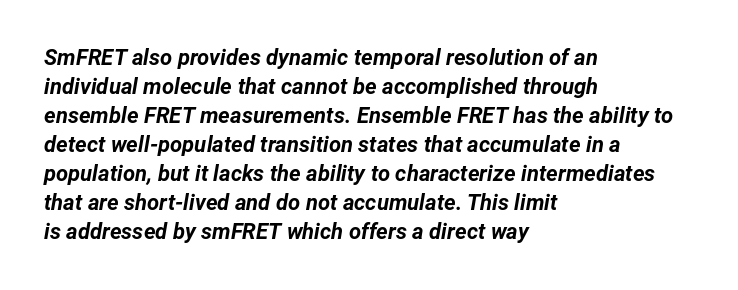
Q: Is the text bold? A: Yes.
Q: Is the text italic (slanted)? A: Yes, it leans right by about 12 degrees.
Q: Is the text underlined? A: No.
Q: How is the paragraph aligned? A: Left-aligned.
Q: Is the spacing between letters normal or unusually wide? A: Normal.
Q: Is the spacing between lines tight, normal or loose? A: Normal.
